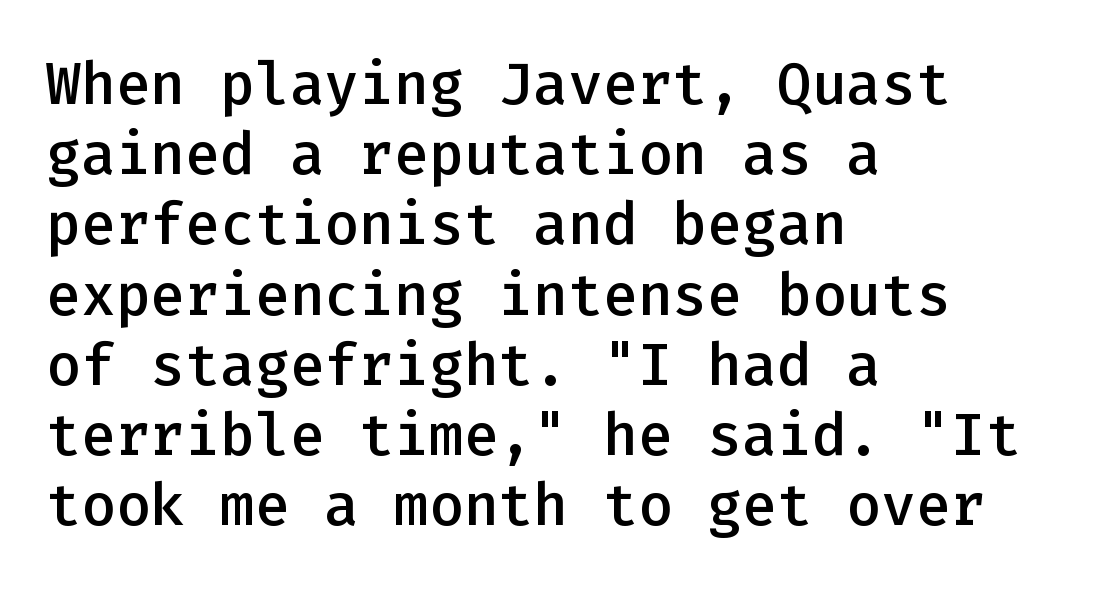
Look at the stroke-to-counter ratio: somewhat heavy, a semibold. The gap between lines stays unmarked. The letterforms sit shoulder to shoulder at normal distance. Nope, not italic — everything's standing straight.
